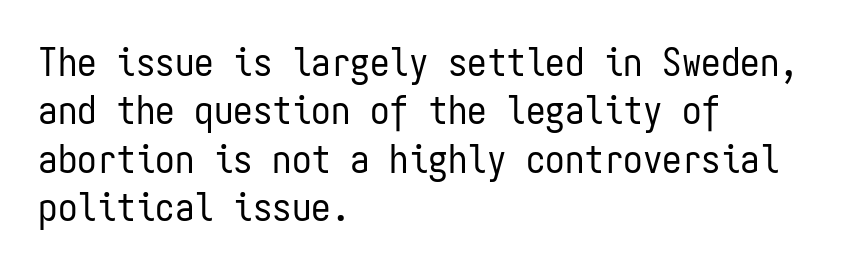
{"serif": "no", "italic": "no", "bold": "no", "weight": "regular", "width": "condensed", "stroke_contrast": "low", "x_height": "medium", "monospaced": "yes", "underline": "no", "align": "left", "line_spacing_ratio": 1.24, "letter_spacing": "normal", "letter_spacing_em": 0.0, "glyph_px": 39}
